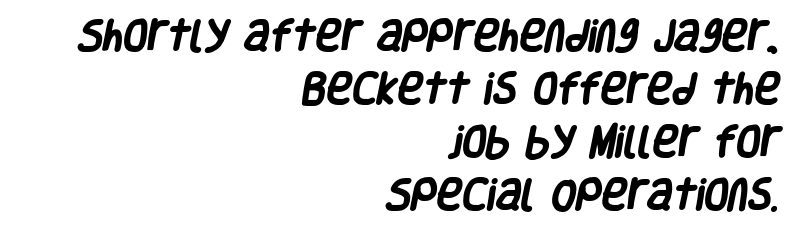
Note: no serifs on the glyphs. Pretty heavy lettering here — definitely bold. Caption: standard tracking, unaltered. Spacing verdict: proportional, widths tailored to each character.
